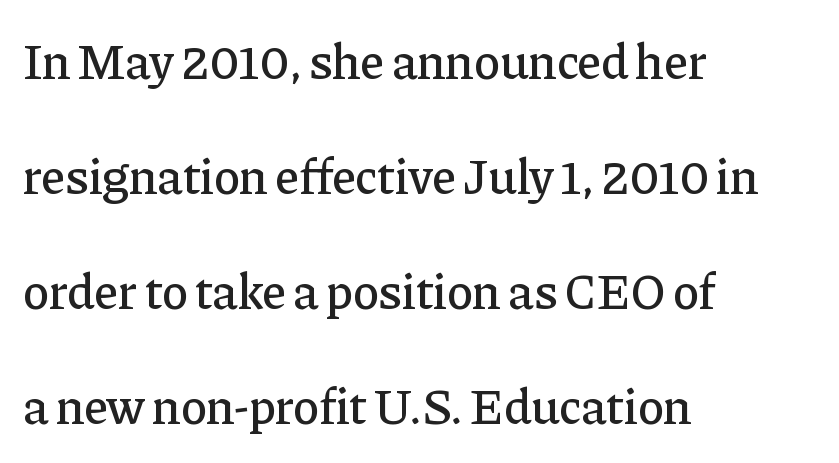
{"serif": "yes", "italic": "no", "width": "normal", "stroke_contrast": "low", "x_height": "medium", "monospaced": "no", "underline": "no", "align": "left", "line_spacing": "loose", "line_spacing_ratio": 2.3, "letter_spacing": "normal", "letter_spacing_em": 0.0, "glyph_px": 50}
